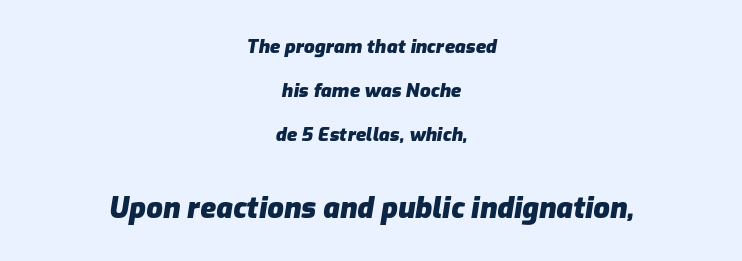
{"italic": "yes", "lean": "right", "slant_degrees": 9, "bold": "yes", "weight": "heavy", "width": "normal", "stroke_contrast": "low", "x_height": "medium", "monospaced": "no", "underline": "no", "align": "center", "line_spacing": "loose", "line_spacing_ratio": 2.31, "letter_spacing": "normal", "letter_spacing_em": 0.0, "larger_block": "second", "size_ratio": 1.53, "glyph_px": 29}
